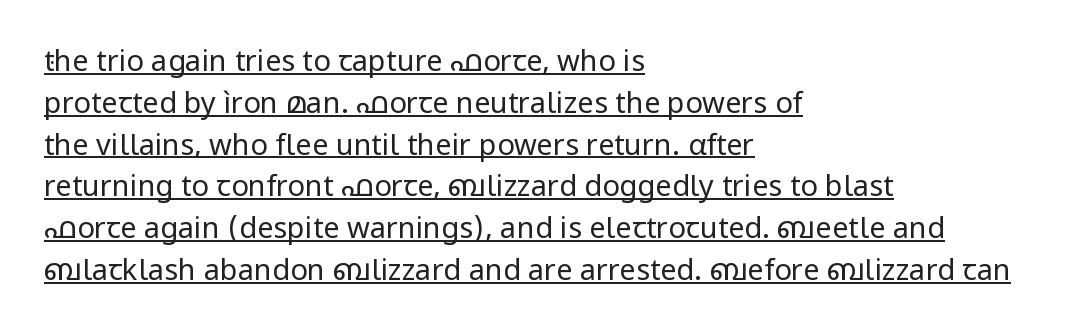
Do the characters align in a grid? No, the font is proportional. The type family on display is of the sans-serif kind. Summary of weight: not heavy and not bold. Does the lettering tilt? It doesn't — this is upright.
